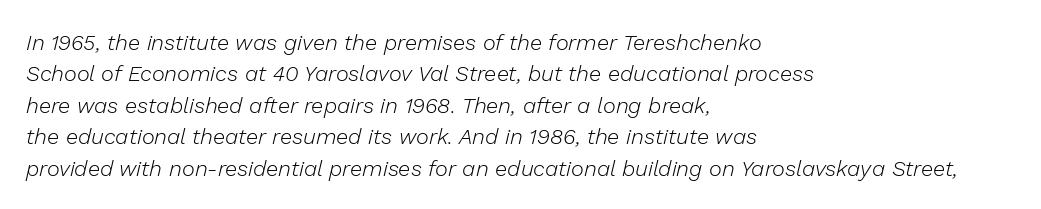
{"italic": "yes", "lean": "right", "slant_degrees": 13, "bold": "no", "underline": "no", "align": "left", "line_spacing": "normal", "line_spacing_ratio": 1.43, "letter_spacing": "normal", "letter_spacing_em": 0.0, "glyph_px": 22}
